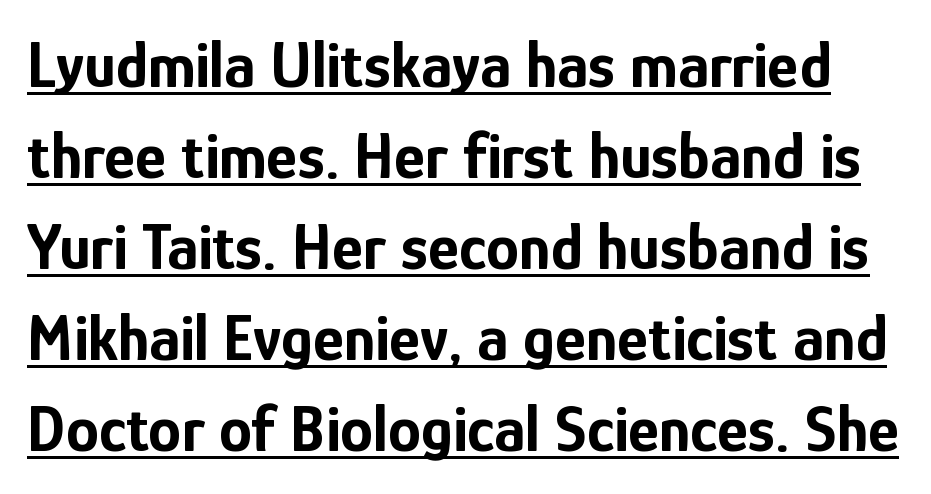
{"serif": "no", "italic": "no", "bold": "yes", "weight": "bold", "width": "condensed", "stroke_contrast": "low", "x_height": "medium", "monospaced": "no", "underline": "yes", "line_spacing": "normal", "line_spacing_ratio": 1.38, "letter_spacing": "normal", "letter_spacing_em": 0.0, "glyph_px": 66}
